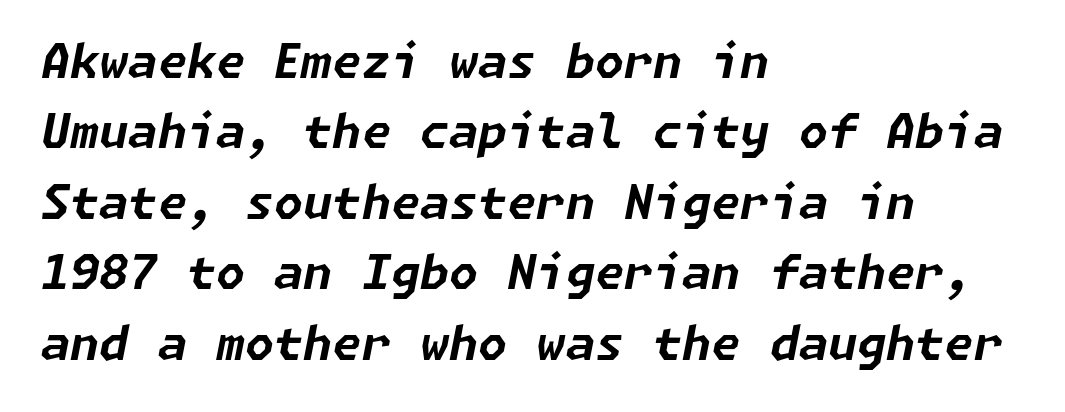
Q: Is the text bold? A: Yes.
Q: Is the text italic (slanted)? A: Yes, it leans right by about 11 degrees.
Q: Is the text underlined? A: No.
Q: How is the paragraph aligned? A: Left-aligned.
Q: Is the spacing between letters normal or unusually wide? A: Normal.
Q: Is the spacing between lines tight, normal or loose? A: Normal.
Q: Width (condensed, normal, or wide)? A: Normal.
Q: Stroke contrast? A: Low.
Q: x-height? A: Medium.
